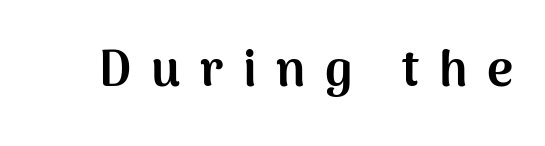
{"serif": "no", "italic": "no", "bold": "yes", "weight": "bold", "width": "normal", "stroke_contrast": "medium", "x_height": "medium", "monospaced": "no", "underline": "no", "letter_spacing": "wide", "letter_spacing_em": 0.39, "glyph_px": 50}
